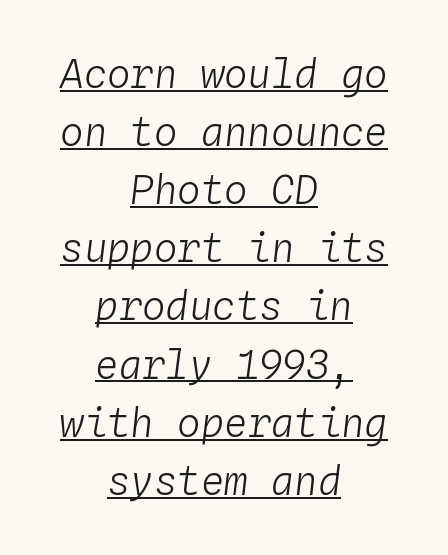
The image shows 39 px light type, italic (leaning right), monospaced; set centered, normal line spacing (1.49x), normal letter spacing, underlined; low stroke contrast and a medium x-height.
